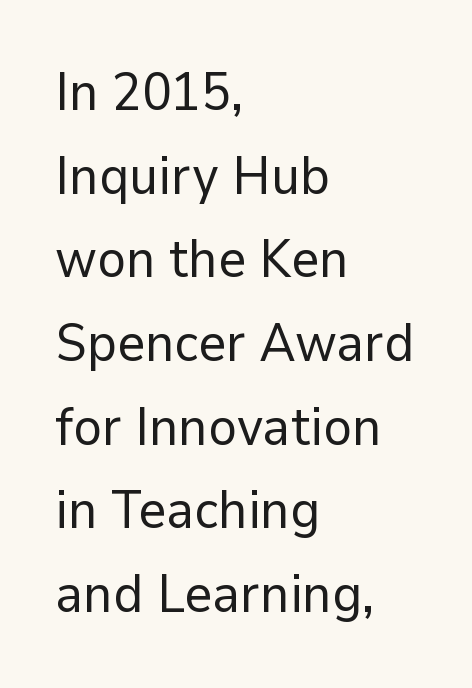
Q: Is the text bold? A: No.
Q: Is the text italic (slanted)? A: No, it is upright.
Q: Is the typeface a serif or a sans-serif typeface? A: Sans-serif.
Q: Is the text underlined? A: No.
Q: How is the paragraph aligned? A: Left-aligned.
Q: Is the spacing between letters normal or unusually wide? A: Normal.
Q: Is the spacing between lines tight, normal or loose? A: Normal.
Q: Width (condensed, normal, or wide)? A: Normal.
Q: Stroke contrast? A: Low.
Q: x-height? A: Medium.
Q: Monospaced? A: No.
